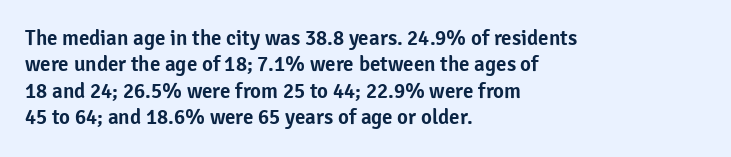
{"italic": "no", "underline": "no", "align": "left", "line_spacing": "normal", "line_spacing_ratio": 1.26, "letter_spacing": "normal", "letter_spacing_em": 0.0, "glyph_px": 21}
